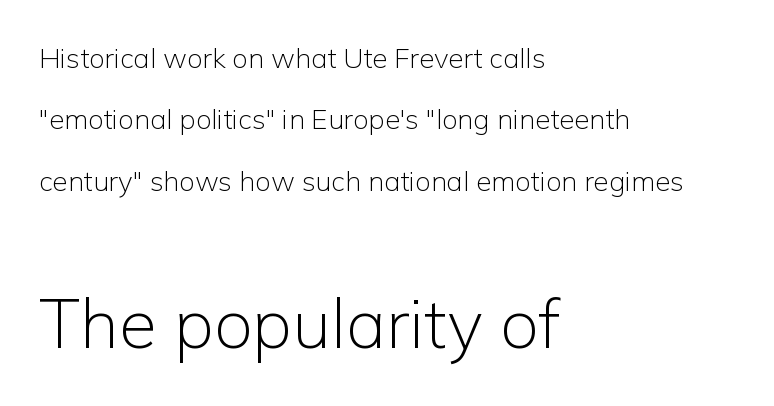
The image shows 69 px light sans-serif type, upright; set left-aligned, loose line spacing (2.19x), normal letter spacing, not underlined; the second (bottom) block is 2.46x larger; low stroke contrast and a medium x-height.
